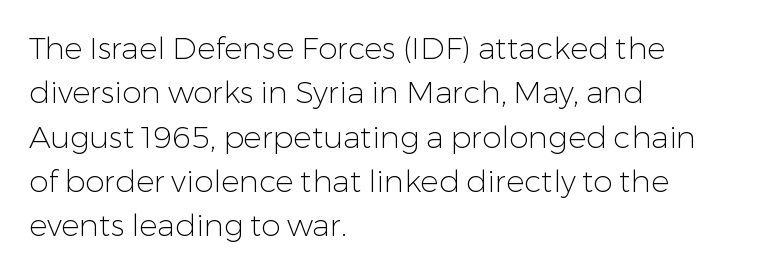
{"serif": "no", "italic": "no", "bold": "no", "weight": "light", "width": "normal", "stroke_contrast": "low", "x_height": "medium", "monospaced": "no", "underline": "no", "align": "left", "line_spacing": "normal", "line_spacing_ratio": 1.43, "letter_spacing": "normal", "letter_spacing_em": 0.0, "glyph_px": 31}
